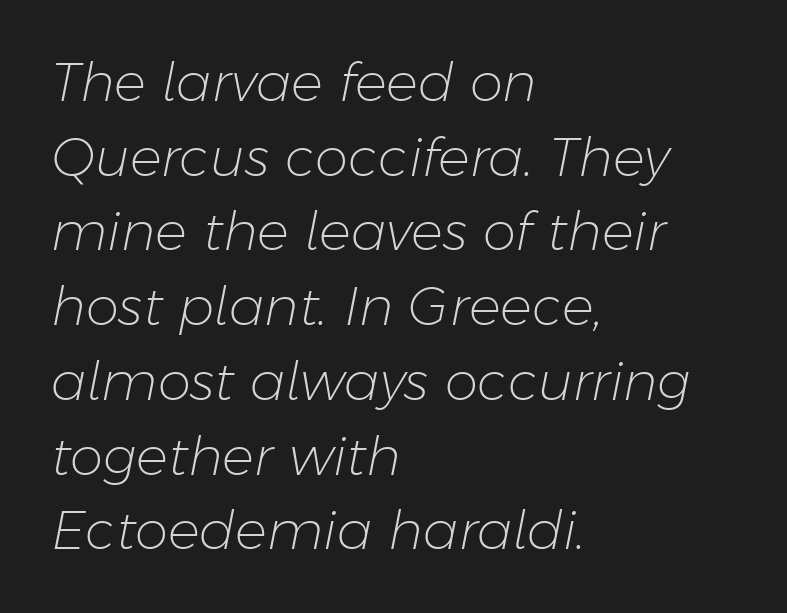
The image shows 53 px light type, italic (leaning right); set left-aligned, normal line spacing (1.41x), normal letter spacing, not underlined; low stroke contrast and a medium x-height.
